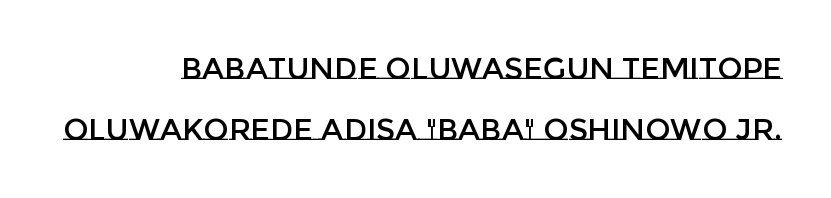
The image shows 30 px text type, upright; set right-aligned, loose line spacing (2.04x), normal letter spacing, not underlined; low stroke contrast and a large x-height.
